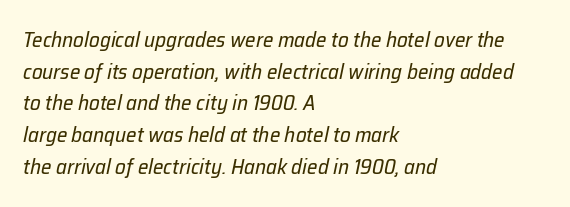
The image shows 21 px text type, italic (leaning right); set left-aligned, normal line spacing (1.51x), normal letter spacing, not underlined.
